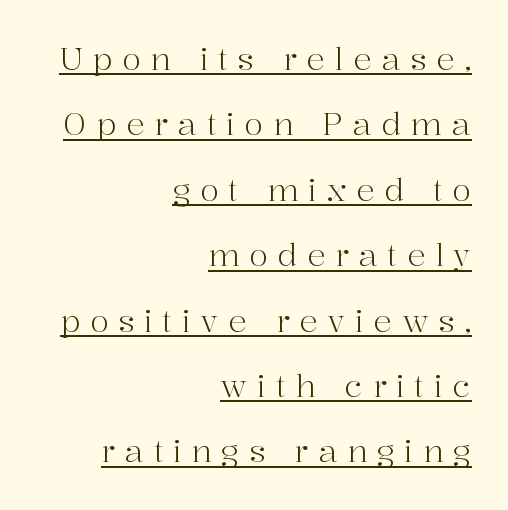
Q: Is the text bold? A: No.
Q: Is the text italic (slanted)? A: No, it is upright.
Q: Is the typeface a serif or a sans-serif typeface? A: Serif.
Q: Is the text underlined? A: Yes.
Q: How is the paragraph aligned? A: Right-aligned.
Q: Is the spacing between letters normal or unusually wide? A: Unusually wide.
Q: Is the spacing between lines tight, normal or loose? A: Loose.
Q: Width (condensed, normal, or wide)? A: Normal.
Q: Stroke contrast? A: High.
Q: x-height? A: Medium.
Q: Monospaced? A: No.
